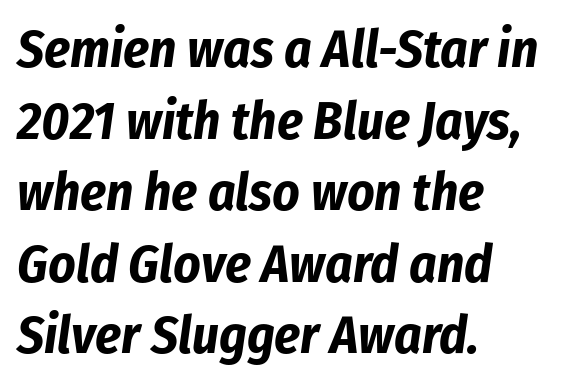
Q: Is the text bold? A: Yes.
Q: Is the text italic (slanted)? A: Yes, it leans right by about 8 degrees.
Q: Is the text underlined? A: No.
Q: How is the paragraph aligned? A: Left-aligned.
Q: Is the spacing between letters normal or unusually wide? A: Normal.
Q: Is the spacing between lines tight, normal or loose? A: Normal.
Q: Width (condensed, normal, or wide)? A: Condensed.
Q: Stroke contrast? A: Low.
Q: x-height? A: Medium.
Q: Monospaced? A: No.
